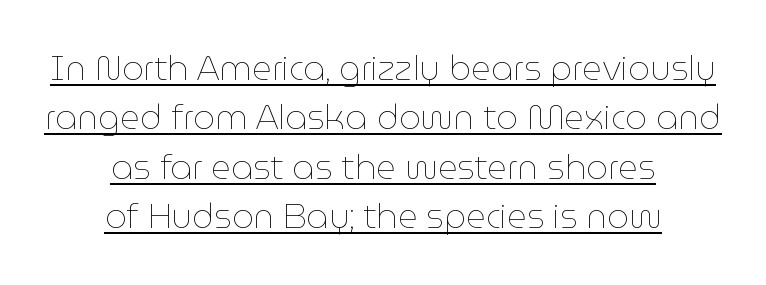
{"italic": "no", "bold": "no", "weight": "thin", "width": "normal", "stroke_contrast": "low", "x_height": "medium", "monospaced": "no", "underline": "yes", "align": "center", "line_spacing": "normal", "line_spacing_ratio": 1.45, "letter_spacing": "normal", "letter_spacing_em": 0.0, "glyph_px": 34}
